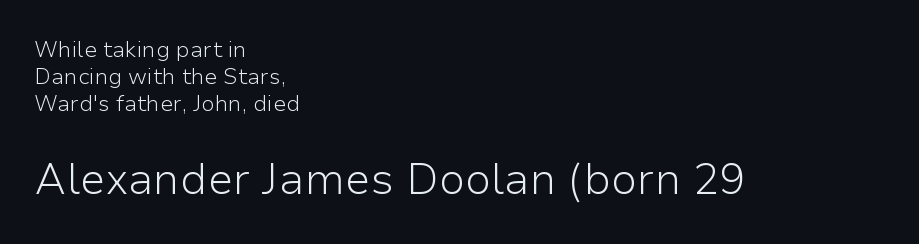
Q: Is the text bold? A: No.
Q: Is the text italic (slanted)? A: No, it is upright.
Q: Is the typeface a serif or a sans-serif typeface? A: Sans-serif.
Q: Is the text underlined? A: No.
Q: How is the paragraph aligned? A: Left-aligned.
Q: Is the spacing between letters normal or unusually wide? A: Normal.
Q: Which block of text is set in a larger size, the first (top) or the second (bottom)? A: The second (bottom) one.
Q: Width (condensed, normal, or wide)? A: Normal.
Q: Stroke contrast? A: Low.
Q: x-height? A: Medium.
Q: Monospaced? A: No.
